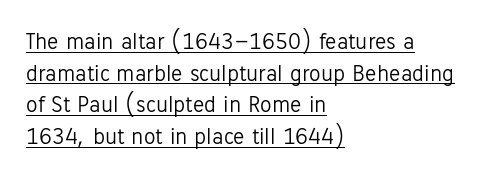
The image shows 23 px text type, upright; set left-aligned, normal line spacing (1.38x), normal letter spacing, underlined.
